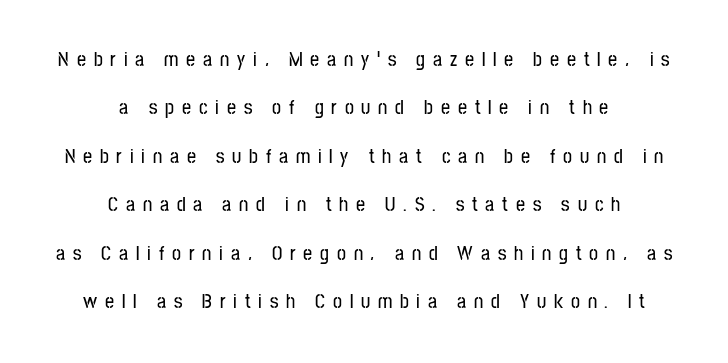
Q: Is the text italic (slanted)? A: No, it is upright.
Q: Is the text underlined? A: No.
Q: How is the paragraph aligned? A: Centered.
Q: Is the spacing between letters normal or unusually wide? A: Unusually wide.
Q: Is the spacing between lines tight, normal or loose? A: Loose.
